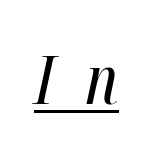
How are the letters spaced? Widely, with obvious added tracking. This sample carries an underscore along the baseline area. The text carries the slant typical of an italic or oblique font. Is this a fixed-width face? No — the glyphs have proportional, varying widths. The weight would be labelled regular, book, light, or lighter still.
